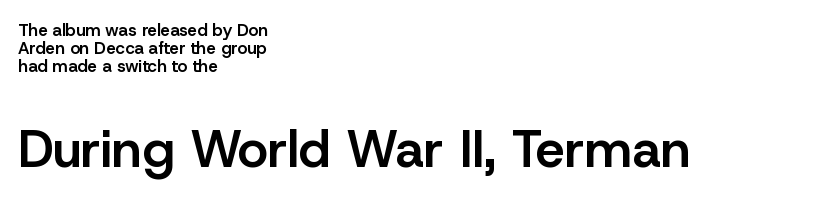
The image shows 52 px semibold sans-serif type, upright; set left-aligned, tight line spacing (1.07x), normal letter spacing, not underlined; the second (bottom) block is 3.06x larger; low stroke contrast and a medium x-height.
